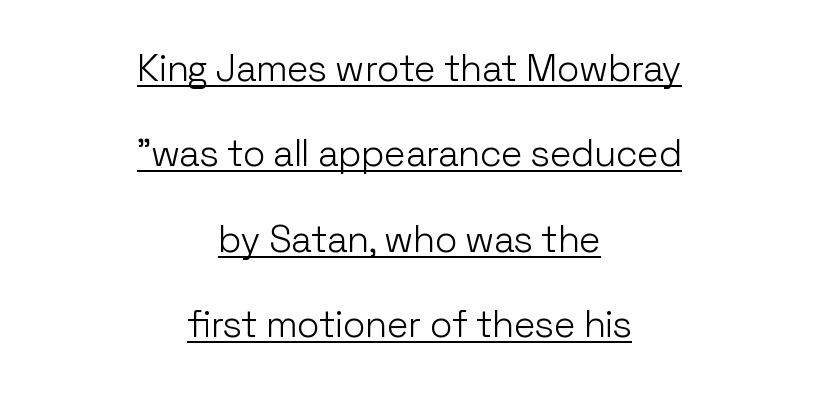
Q: Is the text bold? A: No.
Q: Is the text italic (slanted)? A: No, it is upright.
Q: Is the typeface a serif or a sans-serif typeface? A: Sans-serif.
Q: Is the text underlined? A: Yes.
Q: How is the paragraph aligned? A: Centered.
Q: Is the spacing between letters normal or unusually wide? A: Normal.
Q: Is the spacing between lines tight, normal or loose? A: Loose.
Q: Width (condensed, normal, or wide)? A: Normal.
Q: Stroke contrast? A: Low.
Q: x-height? A: Medium.
Q: Monospaced? A: No.
